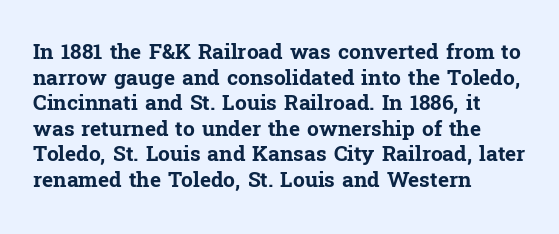
Q: Is the text bold? A: Yes.
Q: Is the text italic (slanted)? A: No, it is upright.
Q: Is the text underlined? A: No.
Q: How is the paragraph aligned? A: Left-aligned.
Q: Is the spacing between letters normal or unusually wide? A: Normal.
